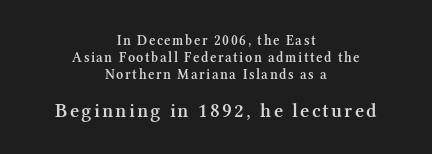
The image shows 20 px text type, upright; set centered, line spacing 1.21x, not underlined; the second (bottom) block is 1.43x larger.
